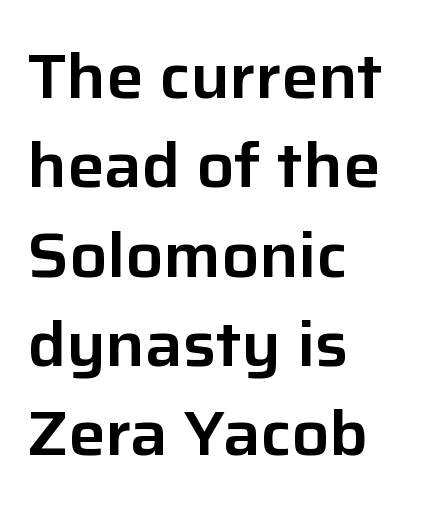
The image shows 62 px sans-serif type, upright; set left-aligned, normal line spacing (1.44x), normal letter spacing, not underlined; low stroke contrast and a medium x-height.
